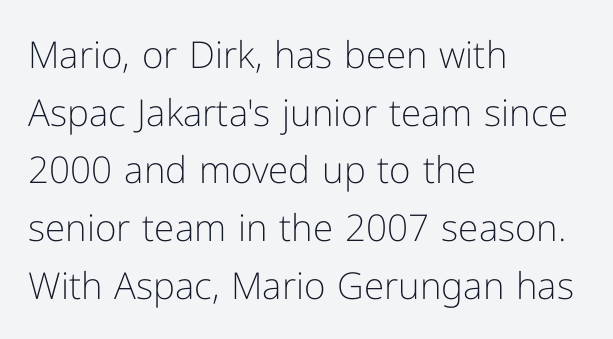
Q: Is the text bold? A: No.
Q: Is the text italic (slanted)? A: No, it is upright.
Q: Is the typeface a serif or a sans-serif typeface? A: Sans-serif.
Q: Is the text underlined? A: No.
Q: How is the paragraph aligned? A: Left-aligned.
Q: Is the spacing between letters normal or unusually wide? A: Normal.
Q: Is the spacing between lines tight, normal or loose? A: Normal.
Q: Width (condensed, normal, or wide)? A: Normal.
Q: Stroke contrast? A: Low.
Q: x-height? A: Medium.
Q: Monospaced? A: No.
